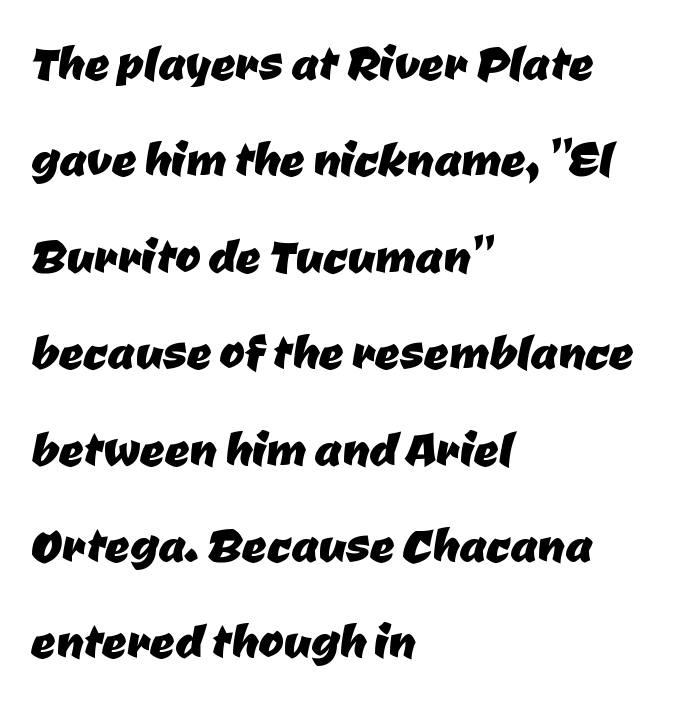
Q: Is the typeface a serif or a sans-serif typeface? A: Sans-serif.
Q: Is the text underlined? A: No.
Q: How is the paragraph aligned? A: Left-aligned.
Q: Is the spacing between letters normal or unusually wide? A: Normal.
Q: Is the spacing between lines tight, normal or loose? A: Normal.
Q: Width (condensed, normal, or wide)? A: Normal.
Q: Stroke contrast? A: Low.
Q: x-height? A: Medium.
Q: Monospaced? A: No.
